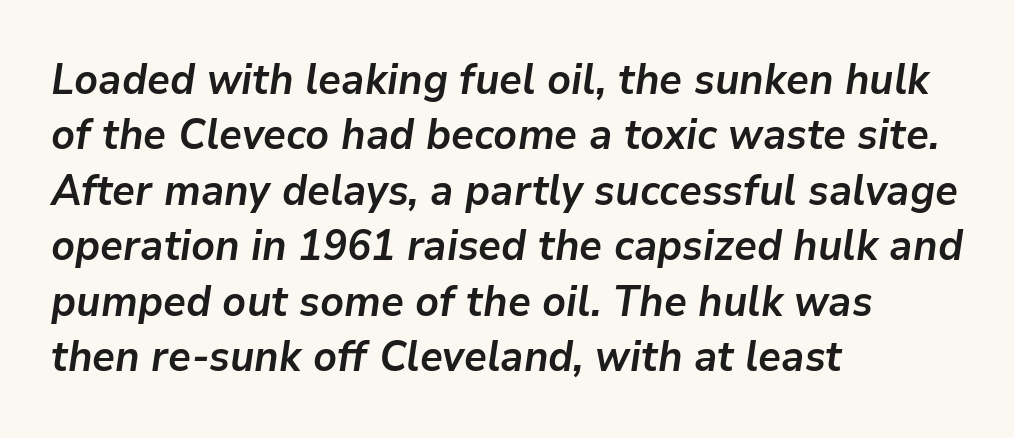
The image shows 42 px semibold type, italic (leaning right); set left-aligned, normal line spacing (1.32x), normal letter spacing, not underlined; low stroke contrast and a medium x-height.
